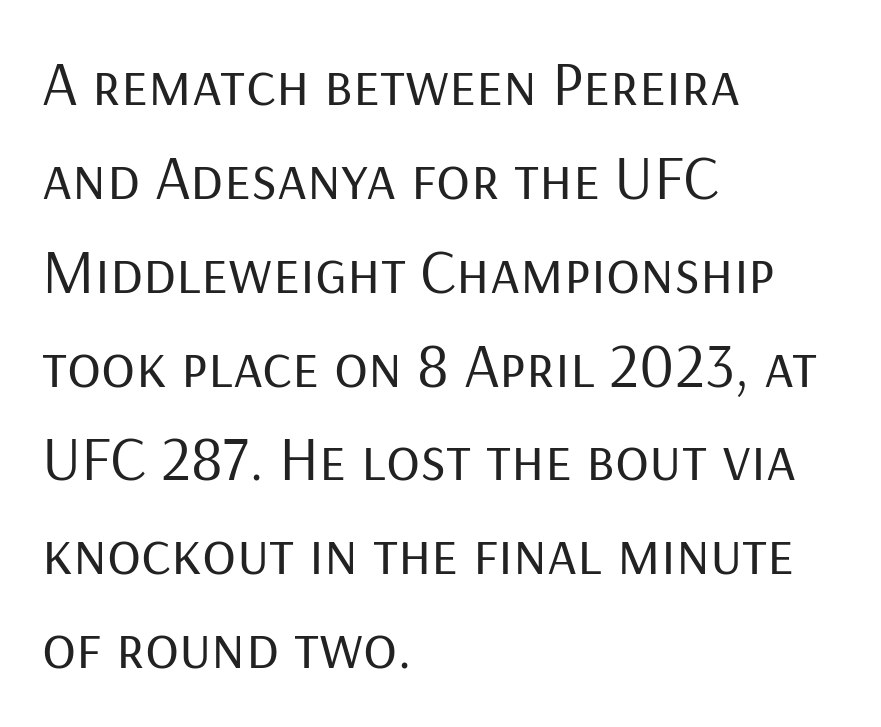
The ragged edge is on the right, which tells us the setting is flush left. A typesetter would call this proportional, since set widths differ per character. The words here are not underlined. Compared with a typical body face, this is equally light or lighter still. Regular leading. The letters carry no serifs — their stems end cleanly without finishing strokes.
